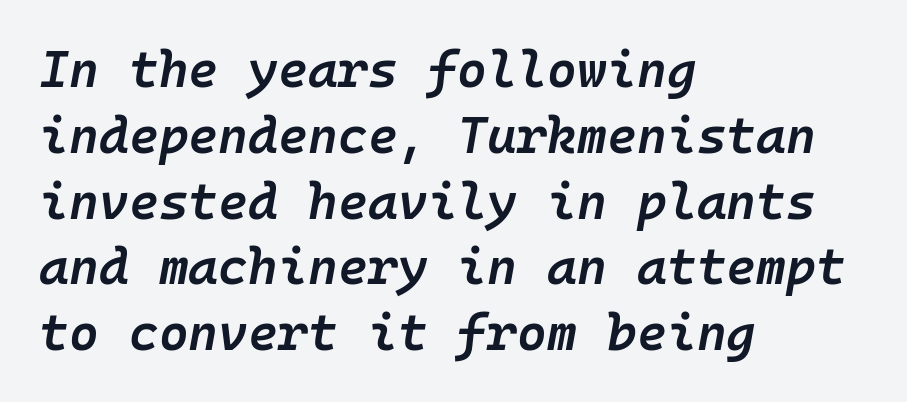
The image shows 51 px semibold type, italic (leaning right), monospaced; set left-aligned, normal line spacing (1.29x), normal letter spacing, not underlined; low stroke contrast and a medium x-height.
